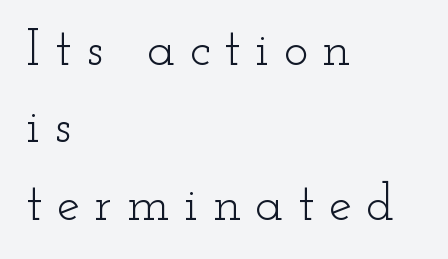
Successive baselines arrive at the customary interval. Alignment: flush left. You can tell it's not italic because the verticals are truly vertical. A bare baseline throughout the passage. No letter is thick-stroked: the sample isn't bold. Does extra space separate the letters? Yes, quite a lot of it.
